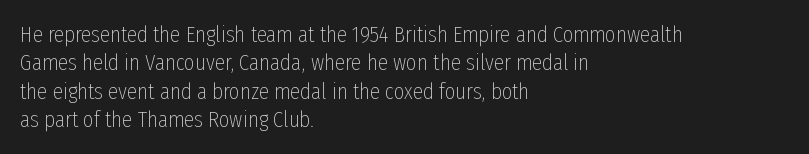
Nobody touched the tracking dial on this one. Visually the block forms a straight wall on the left and a jagged coastline on the right. Posture: upright roman. Beneath every word, the page is bare.
